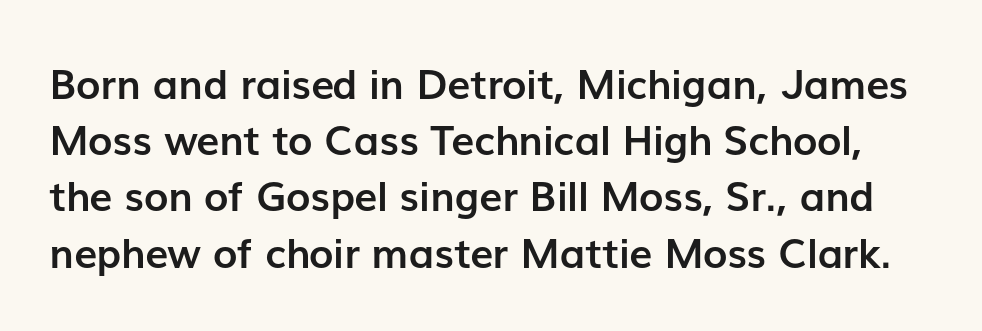
The characters display no serif detailing; their extremities are plain. The passage shown stacks its lines at a standard gap. Character widths vary here, with narrow letters taking less room than wide ones. These words are printed bold, with thick strokes throughout. When letters stand straight like this, we call the style roman or upright. Bare-footed words on every line.
